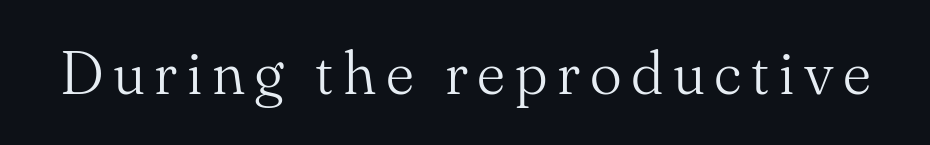
{"serif": "yes", "italic": "no", "bold": "no", "weight": "light", "width": "normal", "stroke_contrast": "medium", "x_height": "small", "monospaced": "no", "underline": "no", "glyph_px": 60}
